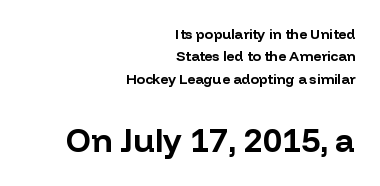
The type sits square on the baseline with zero lean. The passage is arranged like a letterhead date or caption credit — flush right. Think of a printed novel: that variable character pitch is what you see here. The rendering enlarges the type as you move from the upper chunk to the lower. In terms of leading, this rendering sits right in the middle.
